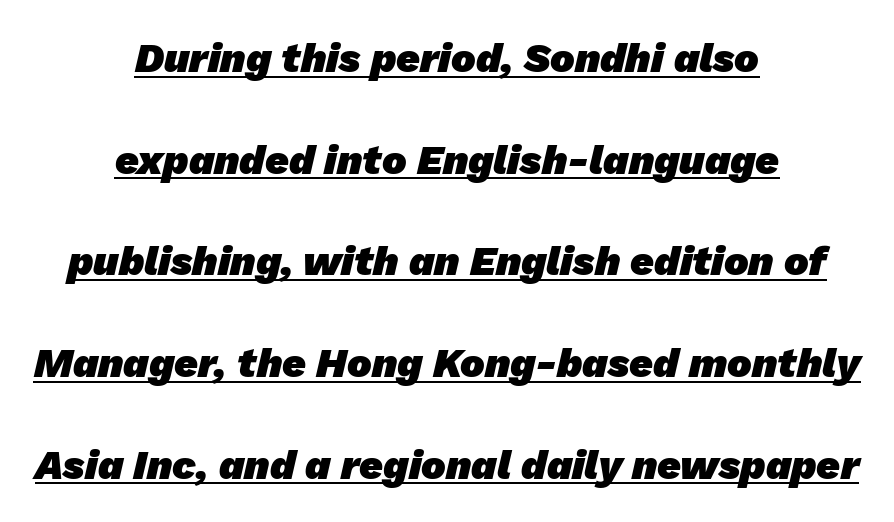
{"serif": "no", "bold": "yes", "weight": "heavy", "width": "normal", "stroke_contrast": "low", "x_height": "medium", "monospaced": "no", "underline": "yes", "align": "center", "line_spacing": "loose", "line_spacing_ratio": 2.48, "letter_spacing": "normal", "letter_spacing_em": 0.0, "glyph_px": 41}
